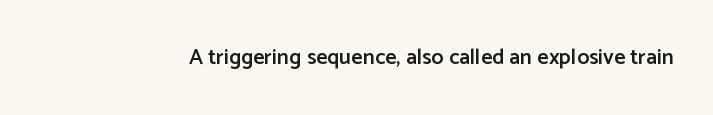
Q: Is the text bold? A: Semi-bold.
Q: Is the text italic (slanted)? A: No, it is upright.
Q: Is the text underlined? A: No.
Q: Is the spacing between letters normal or unusually wide? A: Normal.
